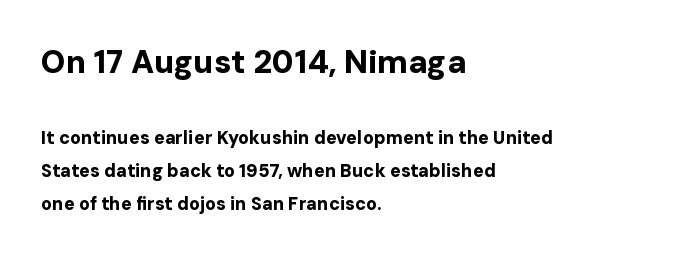
Q: Is the text bold? A: Yes.
Q: Is the text italic (slanted)? A: No, it is upright.
Q: Is the typeface a serif or a sans-serif typeface? A: Sans-serif.
Q: Is the text underlined? A: No.
Q: How is the paragraph aligned? A: Left-aligned.
Q: Is the spacing between letters normal or unusually wide? A: Normal.
Q: Which block of text is set in a larger size, the first (top) or the second (bottom)? A: The first (top) one.
Q: Width (condensed, normal, or wide)? A: Normal.
Q: Stroke contrast? A: Low.
Q: x-height? A: Medium.
Q: Monospaced? A: No.
